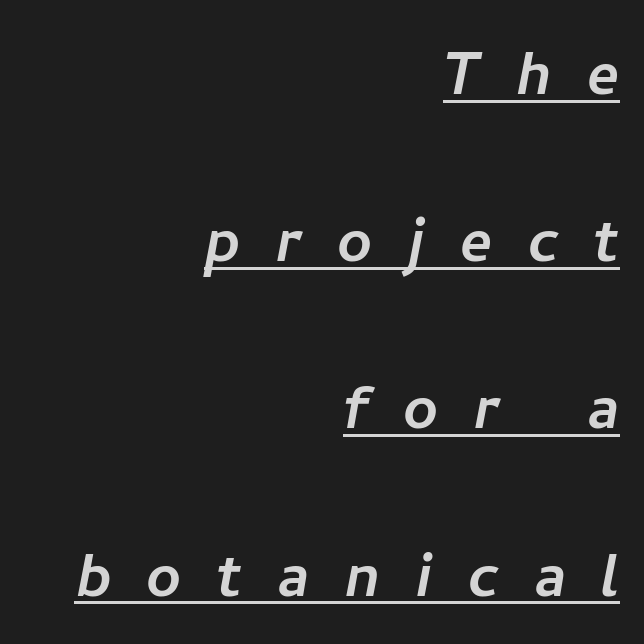
{"serif": "no", "width": "normal", "stroke_contrast": "low", "x_height": "medium", "monospaced": "no", "underline": "yes", "align": "right", "line_spacing": "loose", "line_spacing_ratio": 2.2, "letter_spacing": "wide", "letter_spacing_em": 0.46, "glyph_px": 76}
